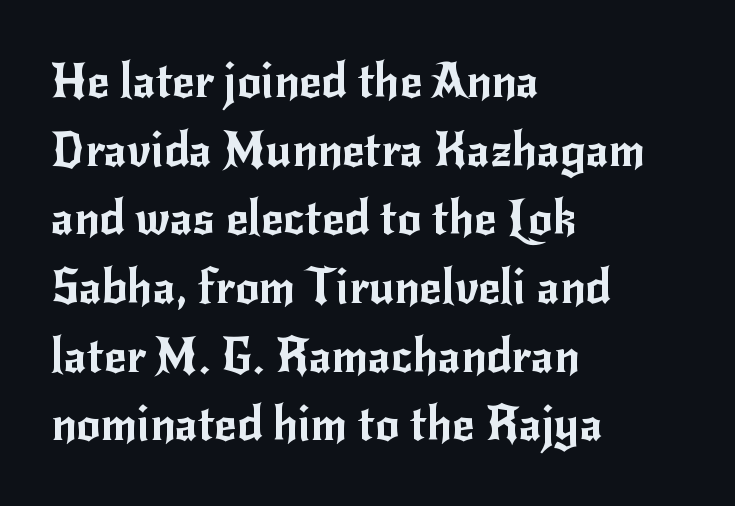
{"serif": "no", "italic": "no", "width": "normal", "stroke_contrast": "low", "x_height": "small", "monospaced": "no", "underline": "no", "align": "left", "line_spacing": "normal", "line_spacing_ratio": 1.43, "letter_spacing": "normal", "letter_spacing_em": 0.0, "glyph_px": 48}
